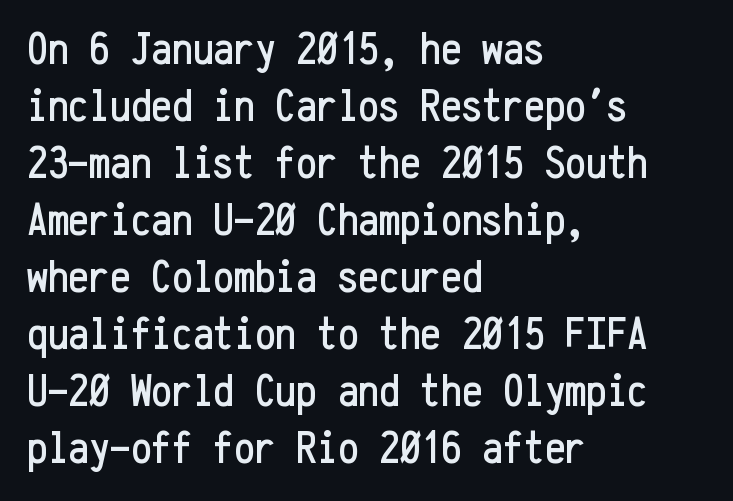
Q: Is the text italic (slanted)? A: No, it is upright.
Q: Is the typeface a serif or a sans-serif typeface? A: Sans-serif.
Q: Is the text underlined? A: No.
Q: How is the paragraph aligned? A: Left-aligned.
Q: Is the spacing between letters normal or unusually wide? A: Normal.
Q: Width (condensed, normal, or wide)? A: Condensed.
Q: Stroke contrast? A: Low.
Q: x-height? A: Medium.
Q: Monospaced? A: Yes.
